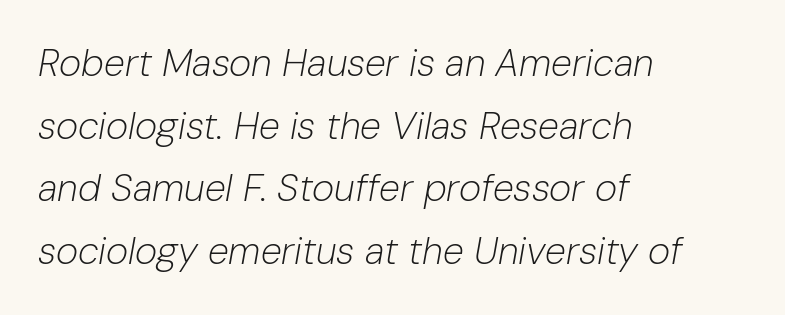
Q: Is the text bold? A: No.
Q: Is the text italic (slanted)? A: Yes, it leans right by about 10 degrees.
Q: Is the text underlined? A: No.
Q: How is the paragraph aligned? A: Left-aligned.
Q: Is the spacing between letters normal or unusually wide? A: Normal.
Q: Is the spacing between lines tight, normal or loose? A: Normal.
Q: Width (condensed, normal, or wide)? A: Normal.
Q: Stroke contrast? A: Low.
Q: x-height? A: Medium.
Q: Monospaced? A: No.
